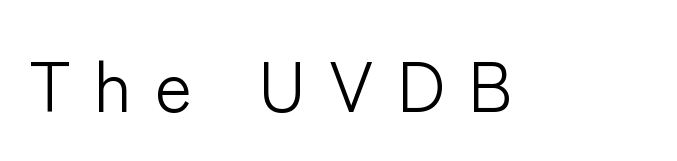
Q: Is the text bold? A: No.
Q: Is the text italic (slanted)? A: No, it is upright.
Q: Is the typeface a serif or a sans-serif typeface? A: Sans-serif.
Q: Is the text underlined? A: No.
Q: Is the spacing between letters normal or unusually wide? A: Unusually wide.
Q: Width (condensed, normal, or wide)? A: Normal.
Q: Stroke contrast? A: Low.
Q: x-height? A: Medium.
Q: Monospaced? A: No.
